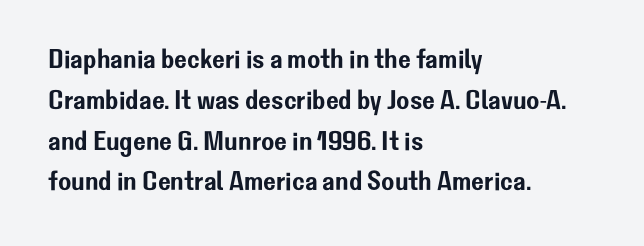
Q: Is the text italic (slanted)? A: No, it is upright.
Q: Is the text underlined? A: No.
Q: How is the paragraph aligned? A: Left-aligned.
Q: Is the spacing between letters normal or unusually wide? A: Normal.
Q: Is the spacing between lines tight, normal or loose? A: Normal.
